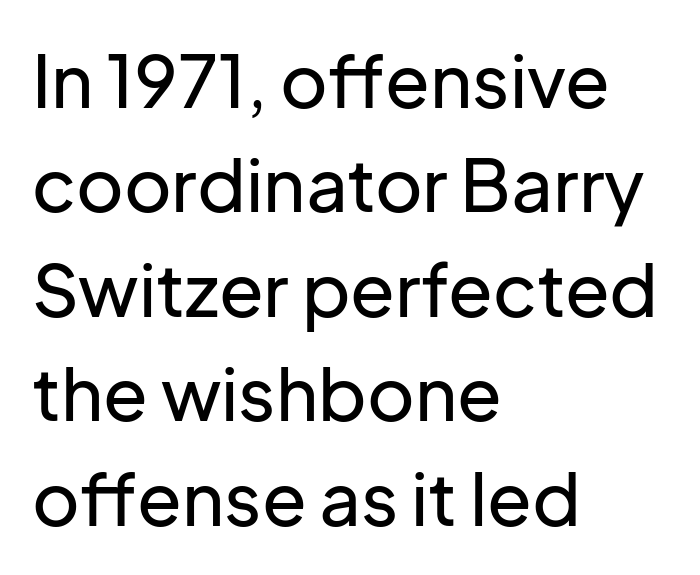
Q: Is the text italic (slanted)? A: No, it is upright.
Q: Is the typeface a serif or a sans-serif typeface? A: Sans-serif.
Q: Is the text underlined? A: No.
Q: How is the paragraph aligned? A: Left-aligned.
Q: Is the spacing between letters normal or unusually wide? A: Normal.
Q: Is the spacing between lines tight, normal or loose? A: Normal.
Q: Width (condensed, normal, or wide)? A: Normal.
Q: Stroke contrast? A: Low.
Q: x-height? A: Medium.
Q: Monospaced? A: No.
